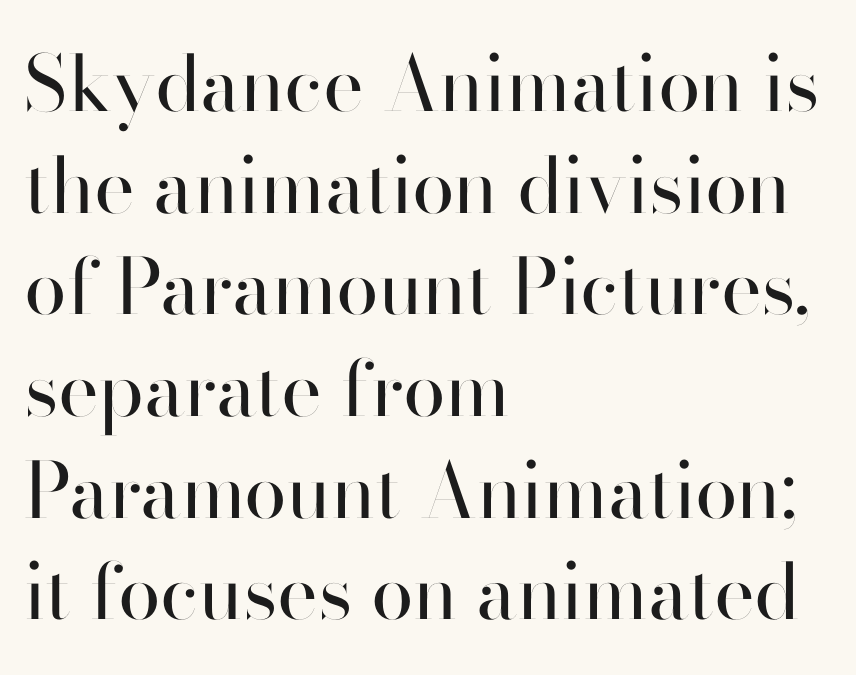
The typography opts for an upright posture over an oblique one. Think standard paragraph weight, or any step lighter than that. Clear beneath every line of the passage. What's the leading like? Ordinary, nothing unusual. Left-aligned paragraph, ragged on the right.
